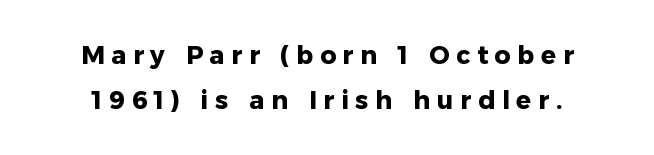
The image shows 25 px bold type, upright; set line spacing 1.79x, unusually wide letter spacing (+0.27 em), not underlined.
